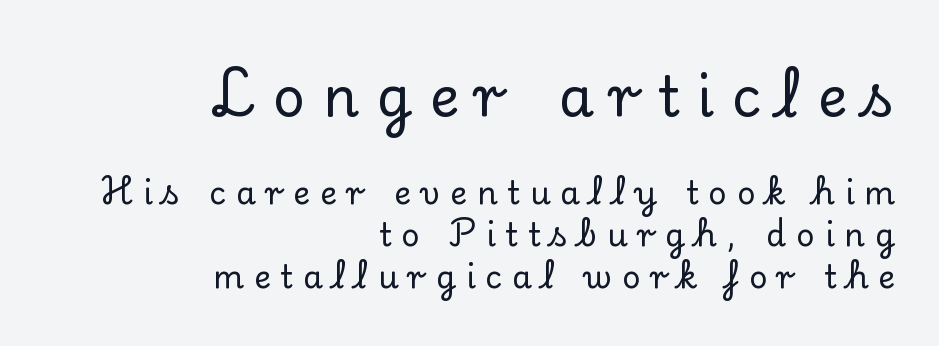
The image shows 56 px serif type, upright; set right-aligned, normal line spacing (1.32x), unusually wide letter spacing (+0.31 em), not underlined; the first (top) block is 1.75x larger; low stroke contrast and a small x-height.
